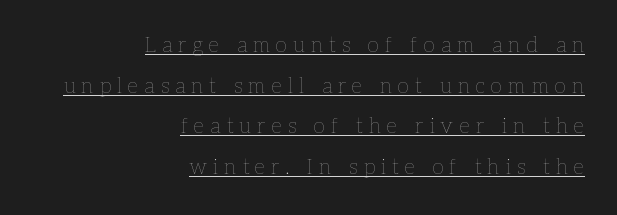
{"italic": "no", "bold": "no", "underline": "yes", "align": "right", "line_spacing": "loose", "line_spacing_ratio": 1.94, "letter_spacing": "wide", "letter_spacing_em": 0.29, "glyph_px": 21}
